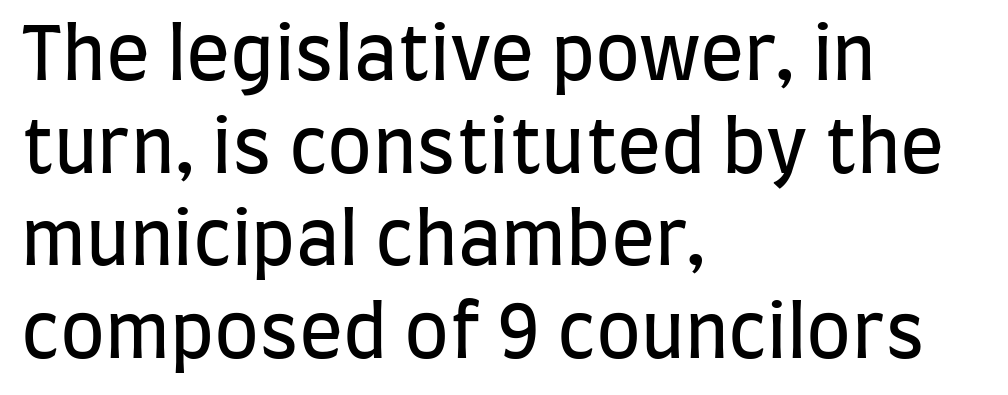
{"serif": "no", "italic": "no", "bold": "no", "weight": "regular", "width": "condensed", "stroke_contrast": "low", "x_height": "large", "monospaced": "no", "underline": "no", "align": "left", "line_spacing": "normal", "line_spacing_ratio": 1.27, "letter_spacing": "normal", "letter_spacing_em": 0.0, "glyph_px": 73}
